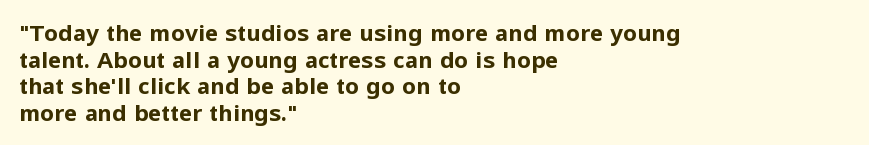
Which margin do the lines hug? The left one — the right edge is uneven. Weight check: bold — yes, fully. Tracking here is standard; glyphs follow each other at the usual distance. Unlike italic type, these characters show no tilt at all. Just letters on the line, the space beneath them empty.
